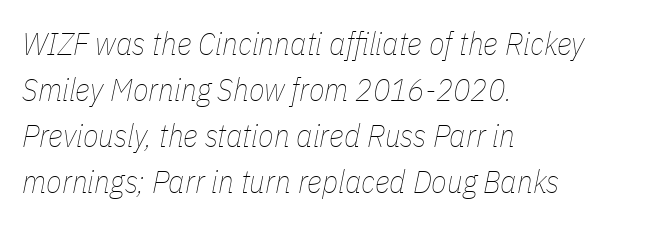
The image shows 32 px thin, condensed type, italic (leaning right); set left-aligned, normal line spacing (1.44x), normal letter spacing, not underlined; low stroke contrast and a medium x-height.
